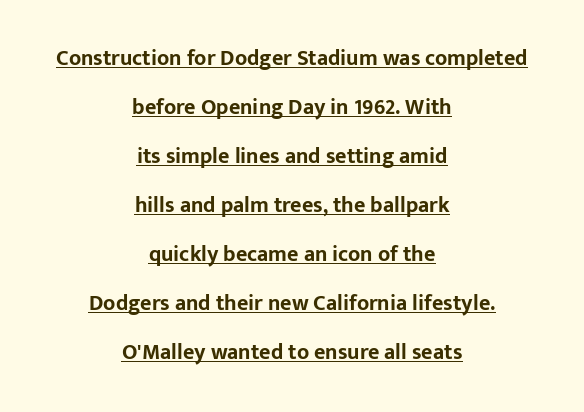
The gaps between neighbouring characters are ordinary and unremarkable. Underlining? Definitely there. Each glyph is drawn with heavy, bold strokes. Reading down the column, the eye jumps a long way to each next line. The typography opts for an upright posture over an oblique one.
